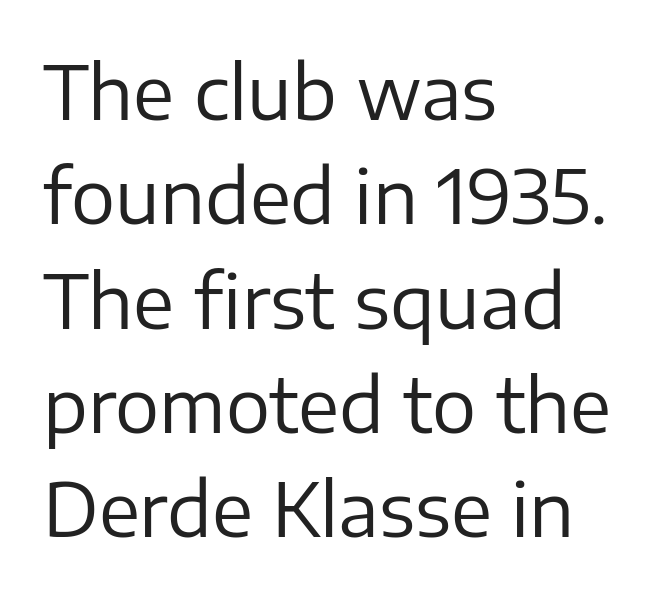
Q: Is the text bold? A: No.
Q: Is the text italic (slanted)? A: No, it is upright.
Q: Is the typeface a serif or a sans-serif typeface? A: Sans-serif.
Q: Is the text underlined? A: No.
Q: How is the paragraph aligned? A: Left-aligned.
Q: Is the spacing between letters normal or unusually wide? A: Normal.
Q: Is the spacing between lines tight, normal or loose? A: Normal.
Q: Width (condensed, normal, or wide)? A: Normal.
Q: Stroke contrast? A: Low.
Q: x-height? A: Medium.
Q: Monospaced? A: No.
